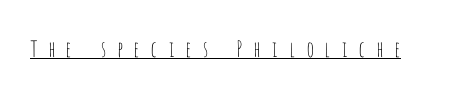
The image shows 22 px text type, upright; set unusually wide letter spacing (+0.45 em), underlined.
